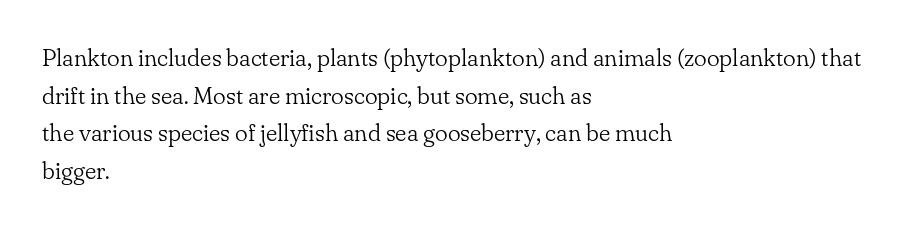
The image shows 24 px text type, upright; set left-aligned, normal line spacing (1.57x), normal letter spacing, not underlined.
